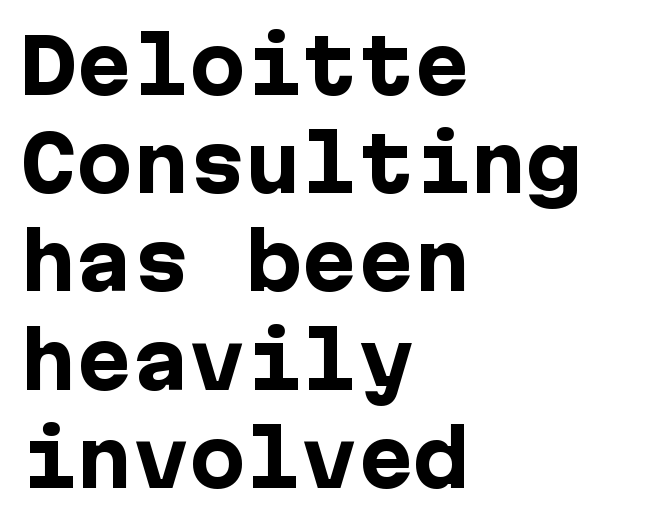
{"serif": "no", "italic": "no", "bold": "yes", "weight": "heavy", "width": "normal", "stroke_contrast": "low", "x_height": "medium", "underline": "no", "align": "left", "line_spacing": "normal", "line_spacing_ratio": 1.31, "letter_spacing": "normal", "letter_spacing_em": 0.0, "glyph_px": 75}
